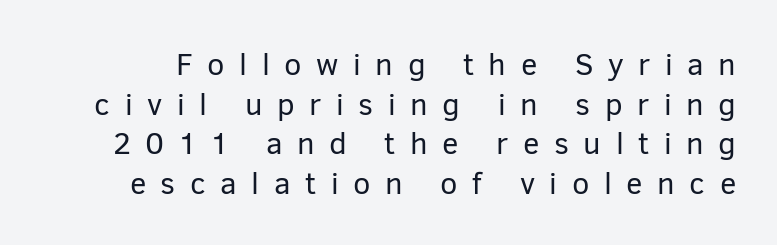
The image shows 31 px regular-weight sans-serif type, upright; set normal line spacing (1.28x), unusually wide letter spacing (+0.47 em), not underlined; low stroke contrast and a medium x-height.
